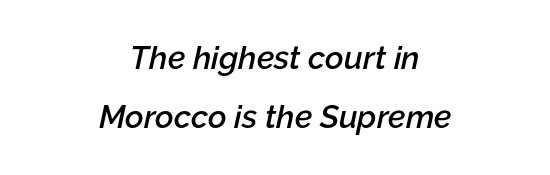
{"italic": "yes", "lean": "right", "slant_degrees": 12, "bold": "semi", "weight": "semibold", "width": "normal", "stroke_contrast": "low", "x_height": "medium", "monospaced": "no", "underline": "no", "align": "center", "line_spacing_ratio": 1.85, "letter_spacing": "normal", "letter_spacing_em": 0.0, "glyph_px": 32}
